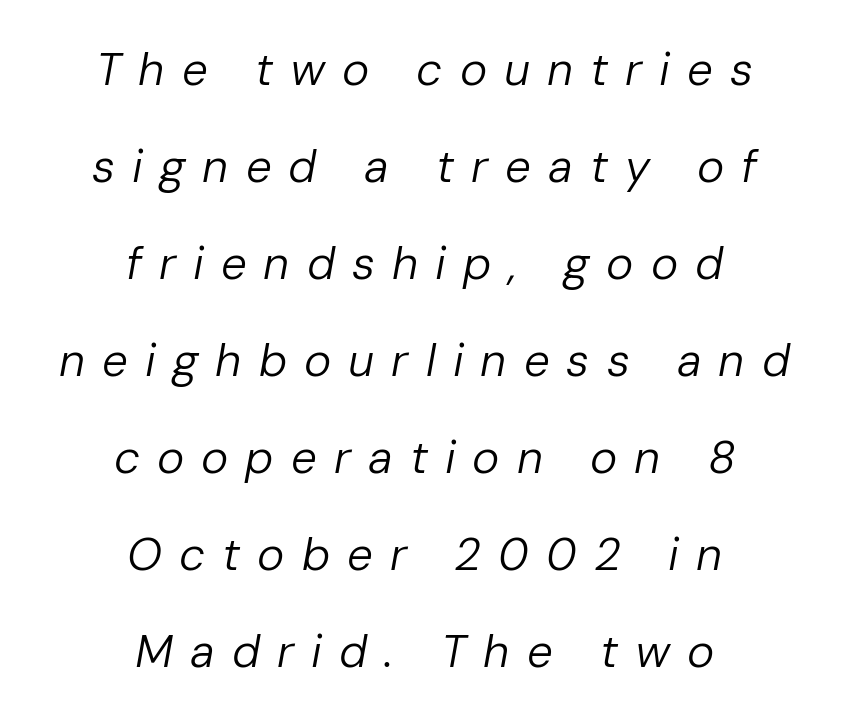
The image shows 46 px regular-weight type, italic (leaning right); set centered, loose line spacing (2.11x), unusually wide letter spacing (+0.37 em), not underlined; low stroke contrast and a medium x-height.
